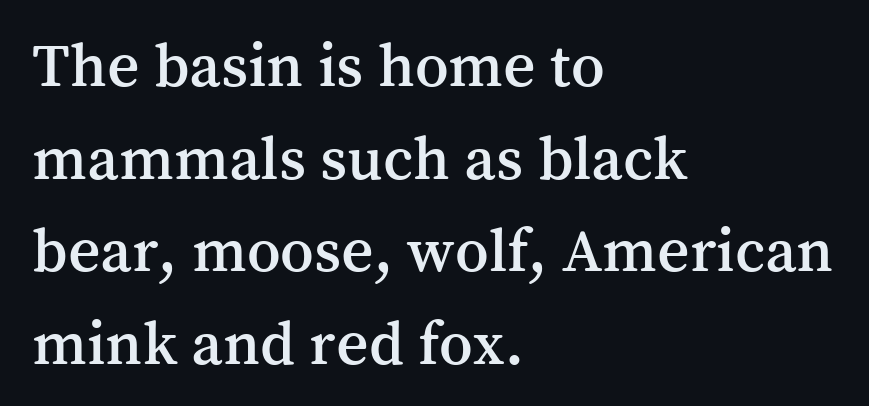
Posture: straight, roman, zero tilt. Note the varied advance widths — an 'i' is clearly narrower than an 'm'. Each row of text sits above clean, open space. Compared with a centered layout, this one pins lines to the left instead. Characters follow at the spacing the type designer built in.
